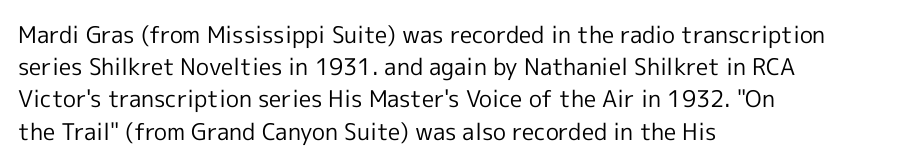
The image shows 23 px text type, upright; set left-aligned, normal line spacing (1.4x), normal letter spacing, not underlined.
